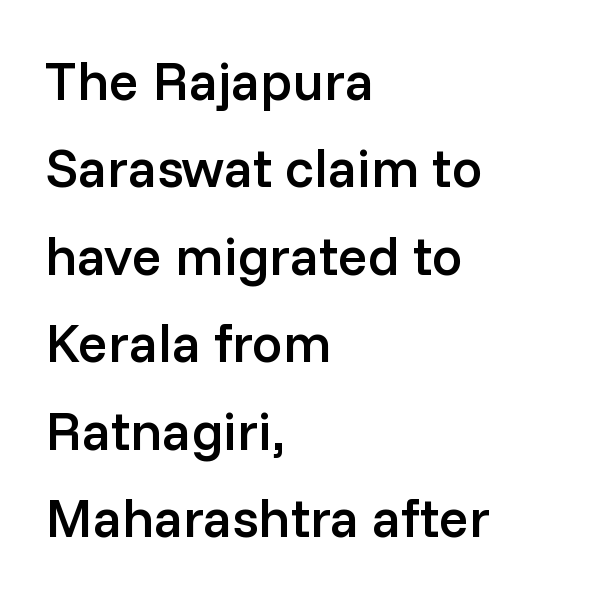
Whoever set this chose a conventional vertical rhythm. Descenders are the only things crossing below the line. The line texture is even and compact thanks to regular tracking. Style check: upright. The glyphs have the mass of a demibold cut, below bold. These lines are composed in type without serifs.
